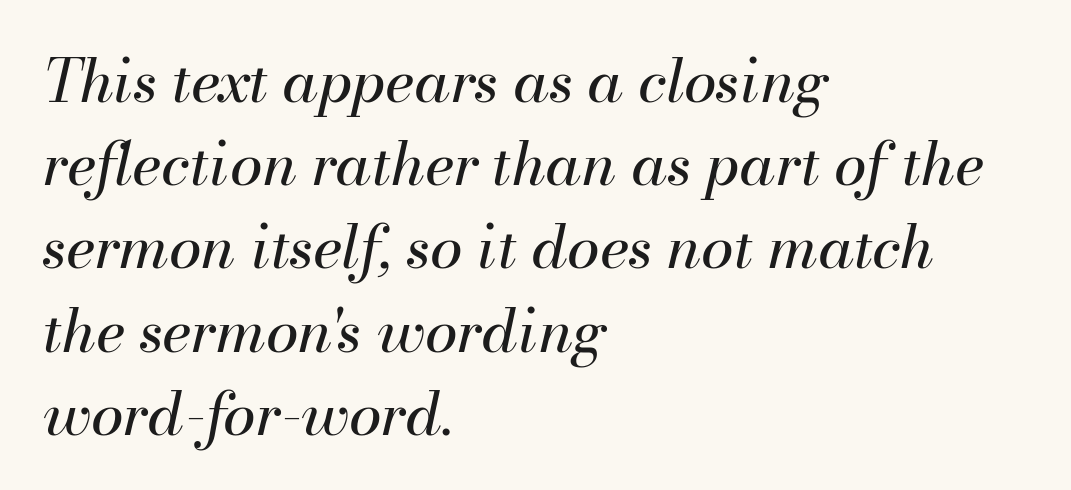
The image shows 59 px regular-weight type, italic (leaning right); set left-aligned, normal line spacing (1.41x), normal letter spacing, not underlined; medium stroke contrast and a small x-height.
